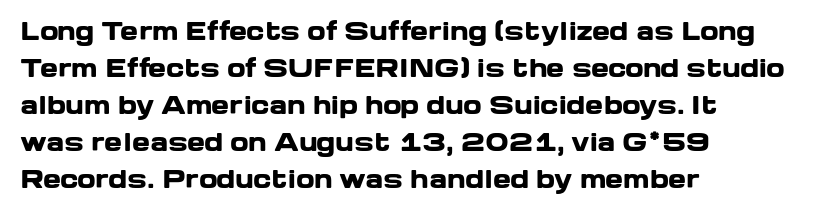
The image shows 24 px bold type, upright; set left-aligned, normal line spacing (1.54x), normal letter spacing, not underlined.
